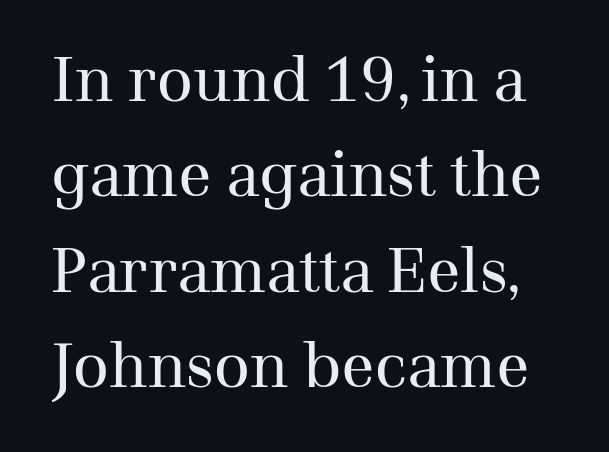
{"serif": "yes", "italic": "no", "bold": "no", "weight": "regular", "width": "normal", "stroke_contrast": "medium", "x_height": "medium", "monospaced": "no", "underline": "no", "line_spacing": "normal", "line_spacing_ratio": 1.54, "letter_spacing": "normal", "letter_spacing_em": 0.0, "glyph_px": 62}
